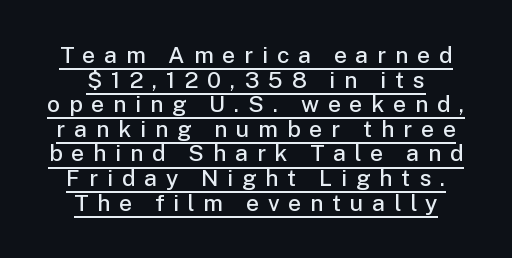
The image shows 23 px text type, upright; set centered, tight line spacing (1.07x), unusually wide letter spacing (+0.38 em), underlined.
